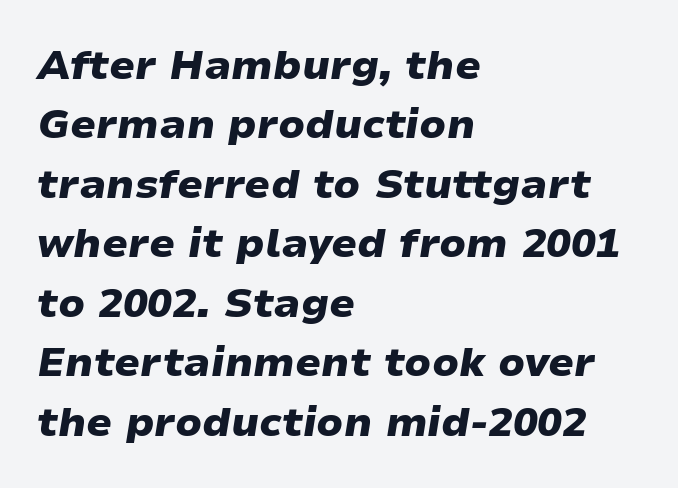
{"italic": "yes", "lean": "right", "slant_degrees": 9, "bold": "yes", "weight": "heavy", "width": "wide", "stroke_contrast": "low", "x_height": "medium", "monospaced": "no", "underline": "no", "align": "left", "line_spacing": "normal", "line_spacing_ratio": 1.45, "letter_spacing": "normal", "letter_spacing_em": 0.0, "glyph_px": 41}
